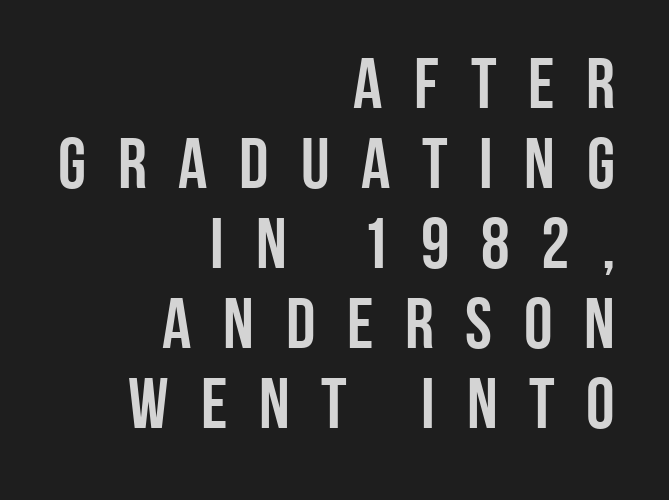
Q: Is the text italic (slanted)? A: No, it is upright.
Q: Is the typeface a serif or a sans-serif typeface? A: Sans-serif.
Q: Is the text underlined? A: No.
Q: How is the paragraph aligned? A: Right-aligned.
Q: Is the spacing between letters normal or unusually wide? A: Unusually wide.
Q: Is the spacing between lines tight, normal or loose? A: Tight.
Q: Width (condensed, normal, or wide)? A: Condensed.
Q: Stroke contrast? A: Low.
Q: x-height? A: Large.
Q: Monospaced? A: No.
